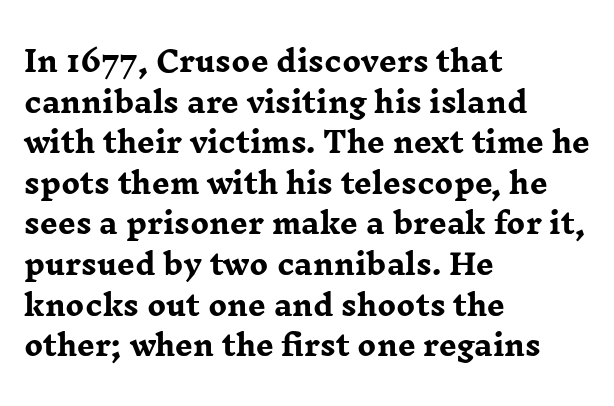
The image shows 28 px heavy, wide serif type, upright; set left-aligned, normal line spacing (1.45x), normal letter spacing, not underlined; low stroke contrast and a medium x-height.
